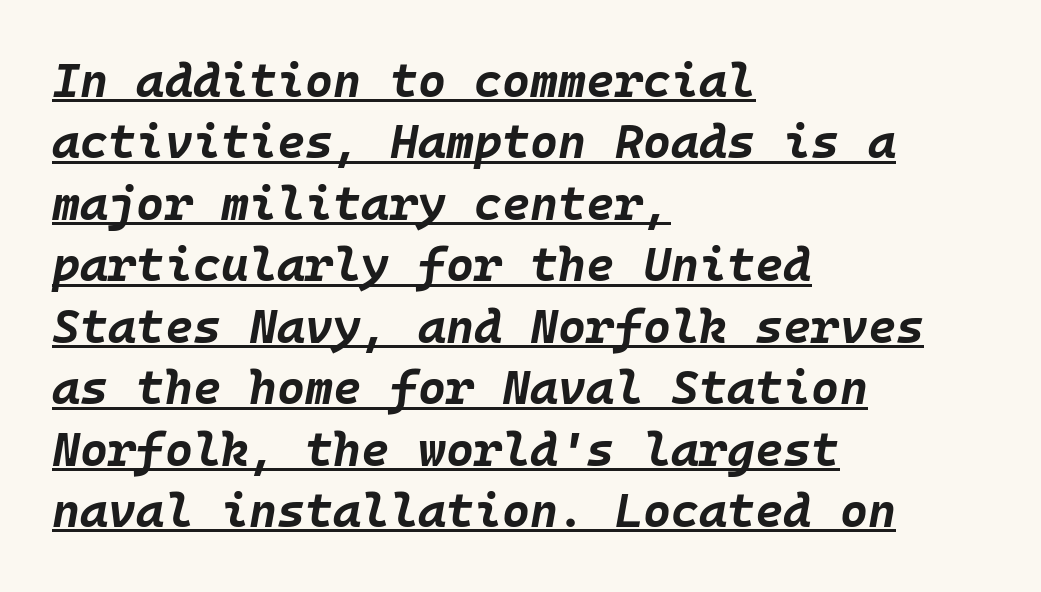
The image shows 48 px bold type, italic (leaning right), monospaced; set left-aligned, normal line spacing (1.28x), normal letter spacing, underlined; low stroke contrast and a large x-height.
